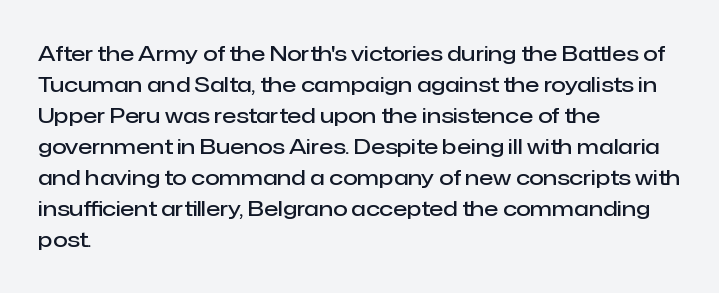
Q: Is the text bold? A: Semi-bold.
Q: Is the text italic (slanted)? A: No, it is upright.
Q: Is the text underlined? A: No.
Q: How is the paragraph aligned? A: Left-aligned.
Q: Is the spacing between letters normal or unusually wide? A: Normal.
Q: Is the spacing between lines tight, normal or loose? A: Normal.
